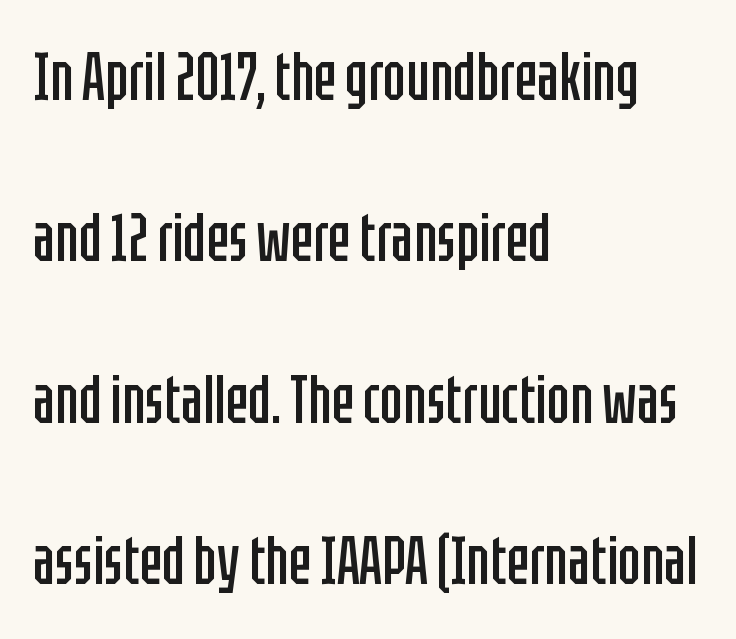
The image shows 67 px regular-weight, condensed sans-serif type, upright; set left-aligned, loose line spacing (2.41x), normal letter spacing, not underlined; low stroke contrast and a large x-height.
